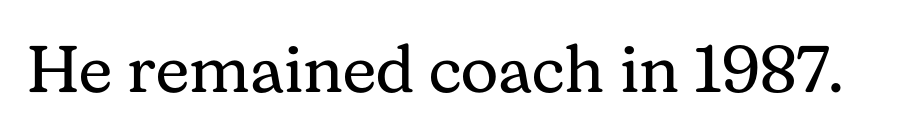
The letters advance in unequal steps, a hallmark of proportional type. The line texture is even and compact thanks to regular tracking. This rendering employs a face with finishing strokes, i.e., a serif. On a weight scale, this lands at 450 or below.
